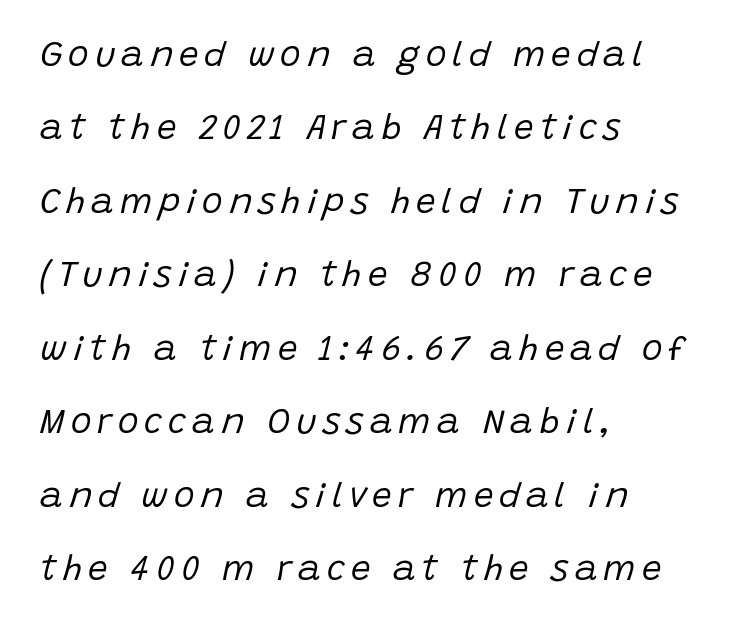
{"italic": "yes", "lean": "right", "slant_degrees": 15, "bold": "no", "weight": "regular", "width": "normal", "stroke_contrast": "low", "x_height": "large", "monospaced": "no", "underline": "no", "align": "left", "line_spacing": "loose", "line_spacing_ratio": 2.1, "glyph_px": 35}
